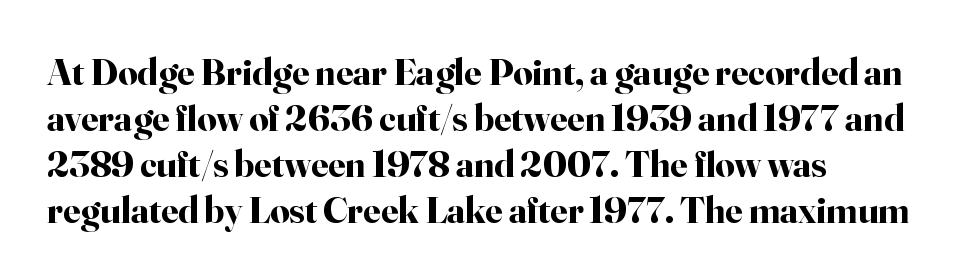
The image shows 38 px bold serif type, upright; set left-aligned, line spacing 1.21x, normal letter spacing, not underlined; high stroke contrast and a small x-height.
